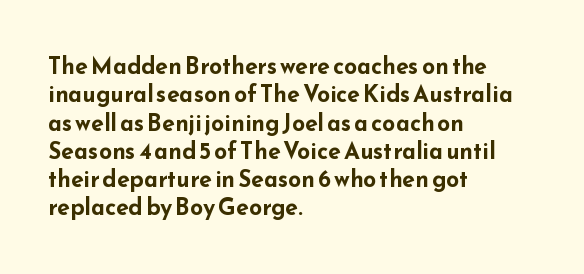
The image shows 23 px bold type, upright; set left-aligned, line spacing 1.23x, normal letter spacing, not underlined.
